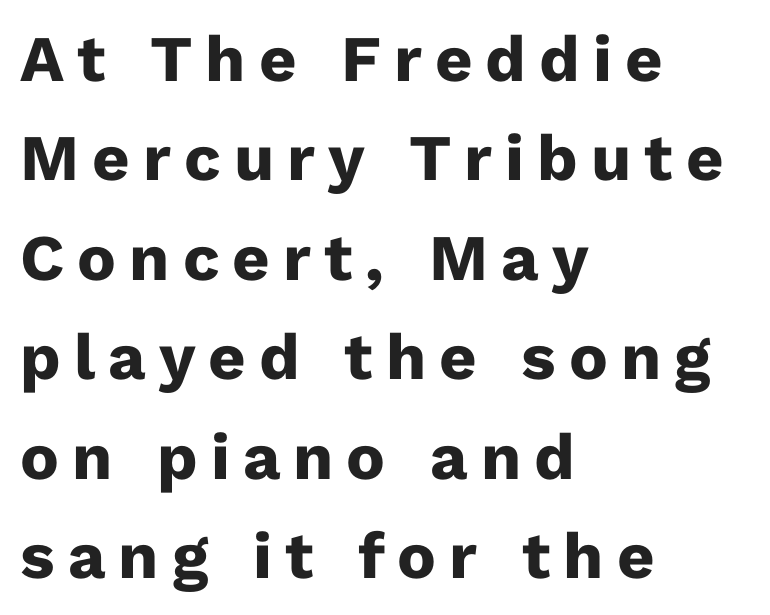
Varying glyph widths throughout — classic text-font behaviour. Is the letter spacing exaggerated? Yes — the characters are pushed far apart. Upright lettering throughout. A typesetter would call this leading conventional body-copy spacing.
